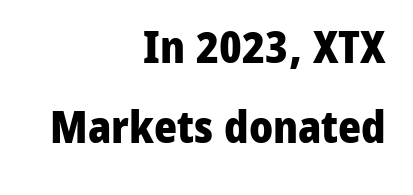
The image shows 44 px heavy sans-serif type, upright; set right-aligned, line spacing 1.82x, normal letter spacing, not underlined; low stroke contrast and a medium x-height.
